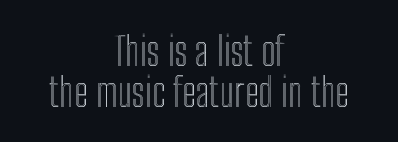
The image shows 40 px condensed type, upright; set centered, tight line spacing (1.02x), normal letter spacing, not underlined; a medium x-height.
